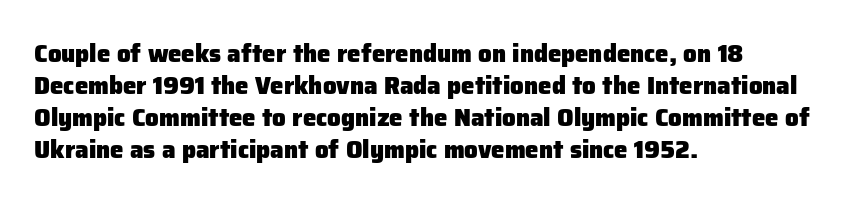
How are the letters spaced? Ordinarily, with no added tracking. Left-aligned paragraph, ragged on the right. The rows are spaced the way most documents space them. The glyphs are unaccompanied by any horizontal stroke below them. Weight check: bold — yes, fully. Ordinary non-slanted type is in use.
